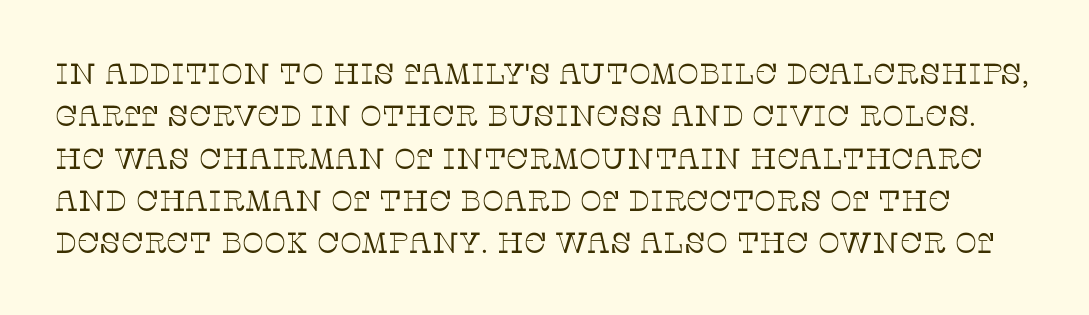
Is there much room between lines? A standard amount, neither cramped nor airy. Glyph-to-glyph distance matches everyday printed text. You could not count columns in this text — the font is proportionally spaced. Counters stay open thanks to moderate or lighter strokes. The foot of each line stays bare and open.
